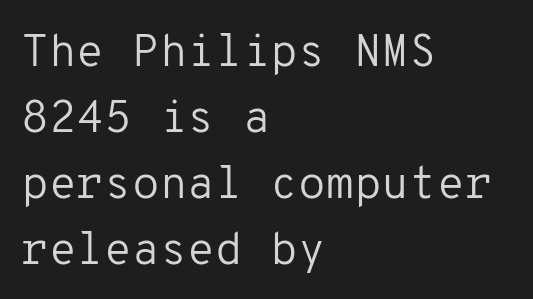
The image shows 45 px regular-weight sans-serif type, upright, monospaced; set left-aligned, normal line spacing (1.47x), normal letter spacing, not underlined; low stroke contrast and a medium x-height.
